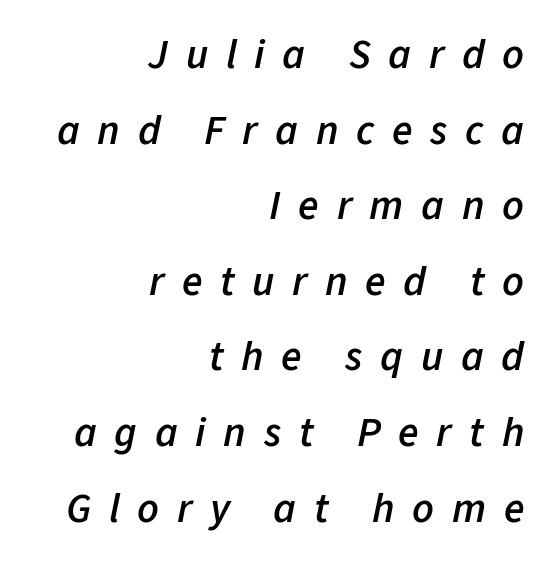
{"italic": "yes", "lean": "right", "slant_degrees": 11, "bold": "semi", "weight": "semibold", "width": "normal", "stroke_contrast": "low", "x_height": "medium", "monospaced": "no", "underline": "no", "align": "right", "line_spacing_ratio": 1.8, "letter_spacing": "wide", "letter_spacing_em": 0.42, "glyph_px": 42}
